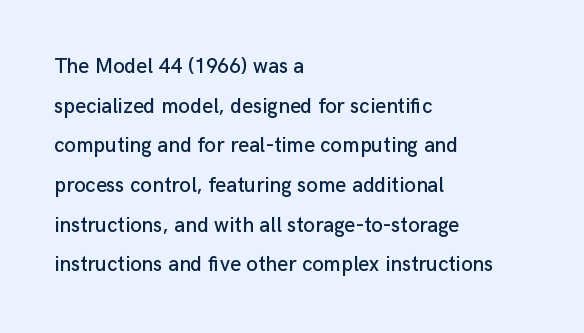
Q: Is the text italic (slanted)? A: No, it is upright.
Q: Is the text underlined? A: No.
Q: How is the paragraph aligned? A: Left-aligned.
Q: Is the spacing between letters normal or unusually wide? A: Normal.
